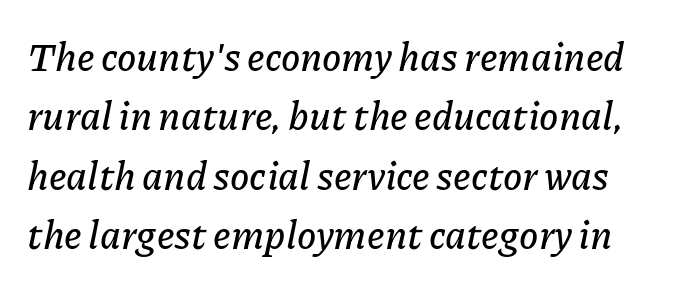
The image shows 39 px text type, italic (leaning right); set normal line spacing (1.52x), normal letter spacing, not underlined; low stroke contrast and a medium x-height.
